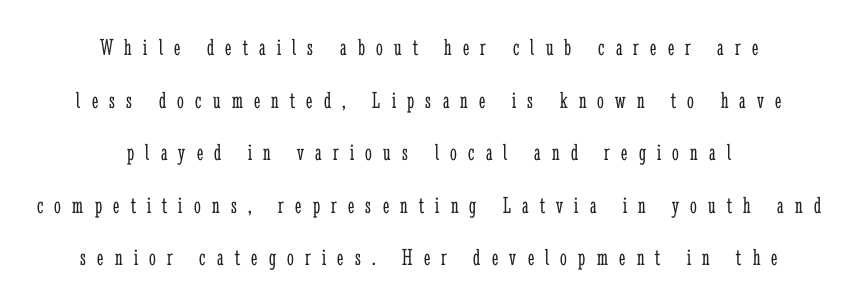
{"italic": "no", "bold": "no", "underline": "no", "align": "center", "line_spacing": "loose", "line_spacing_ratio": 2.19, "letter_spacing": "wide", "letter_spacing_em": 0.47, "glyph_px": 24}
